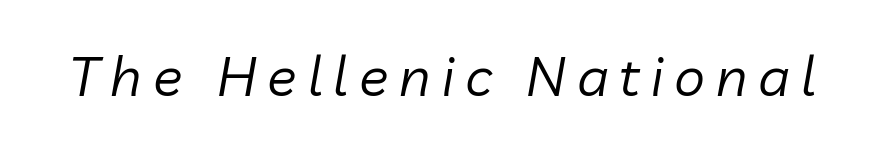
The image shows 55 px regular-weight type, italic (leaning right); set unusually wide letter spacing (+0.2 em), not underlined; low stroke contrast and a medium x-height.
